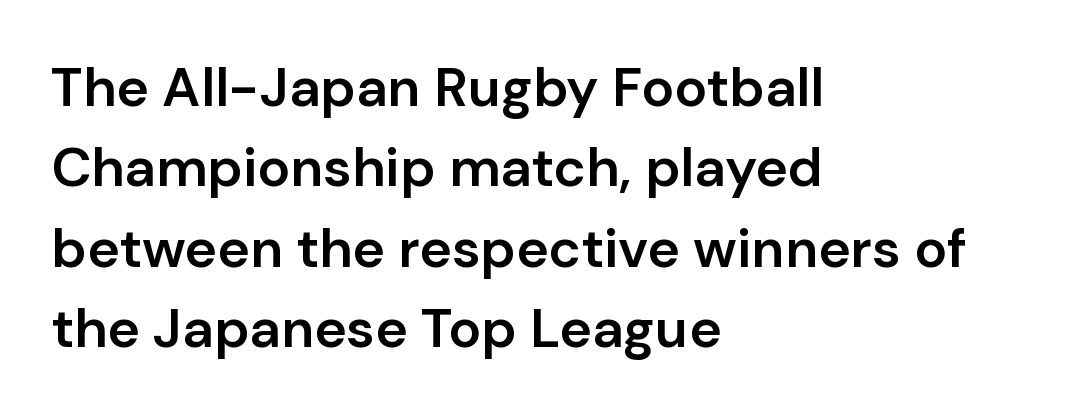
{"serif": "no", "italic": "no", "bold": "semi", "weight": "semibold", "width": "normal", "stroke_contrast": "low", "x_height": "medium", "monospaced": "no", "underline": "no", "align": "left", "line_spacing": "normal", "line_spacing_ratio": 1.46, "letter_spacing": "normal", "letter_spacing_em": 0.0, "glyph_px": 55}
